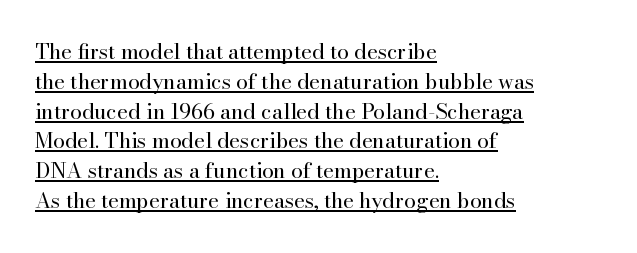
Q: Is the text bold? A: No.
Q: Is the text italic (slanted)? A: No, it is upright.
Q: Is the text underlined? A: Yes.
Q: How is the paragraph aligned? A: Left-aligned.
Q: Is the spacing between letters normal or unusually wide? A: Normal.
Q: Is the spacing between lines tight, normal or loose? A: Normal.
